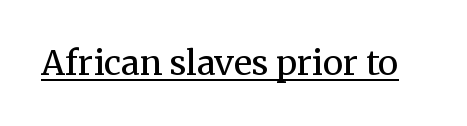
Q: Is the text bold? A: No.
Q: Is the text italic (slanted)? A: No, it is upright.
Q: Is the typeface a serif or a sans-serif typeface? A: Serif.
Q: Is the text underlined? A: Yes.
Q: Is the spacing between letters normal or unusually wide? A: Normal.
Q: Width (condensed, normal, or wide)? A: Normal.
Q: Stroke contrast? A: Medium.
Q: x-height? A: Medium.
Q: Monospaced? A: No.
